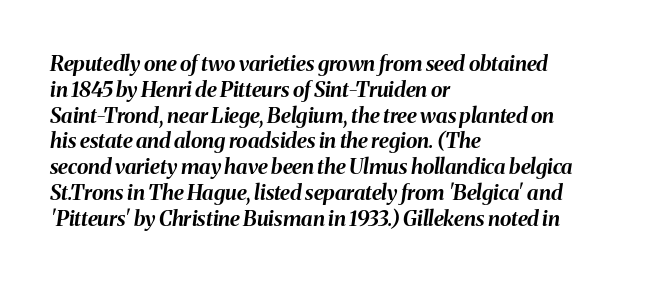
Q: Is the text bold? A: Yes.
Q: Is the text italic (slanted)? A: Yes, it leans right by about 8 degrees.
Q: Is the text underlined? A: No.
Q: How is the paragraph aligned? A: Left-aligned.
Q: Is the spacing between letters normal or unusually wide? A: Normal.
